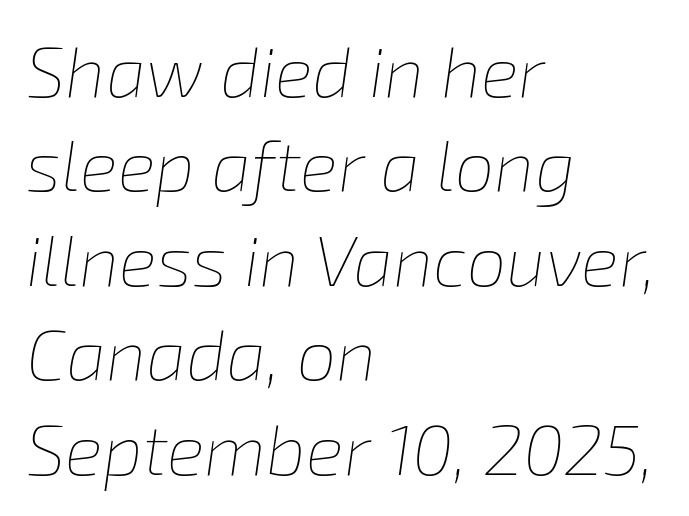
The image shows 71 px thin type, italic (leaning right); set left-aligned, normal line spacing (1.33x), normal letter spacing, not underlined; low stroke contrast and a medium x-height.
